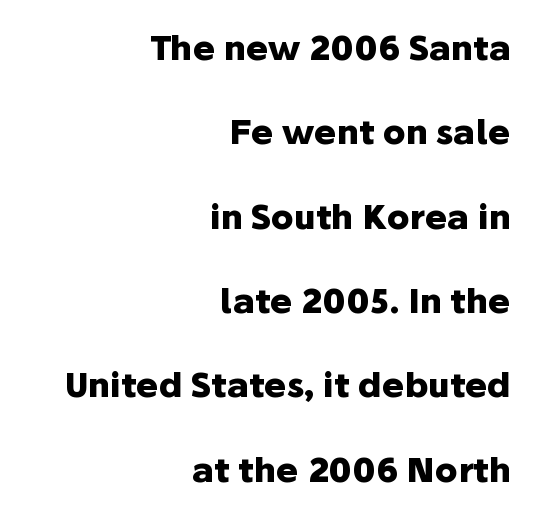
{"serif": "no", "italic": "no", "bold": "yes", "weight": "heavy", "width": "normal", "stroke_contrast": "low", "x_height": "medium", "monospaced": "no", "underline": "no", "align": "right", "line_spacing": "loose", "line_spacing_ratio": 2.48, "letter_spacing": "normal", "letter_spacing_em": 0.0, "glyph_px": 34}
